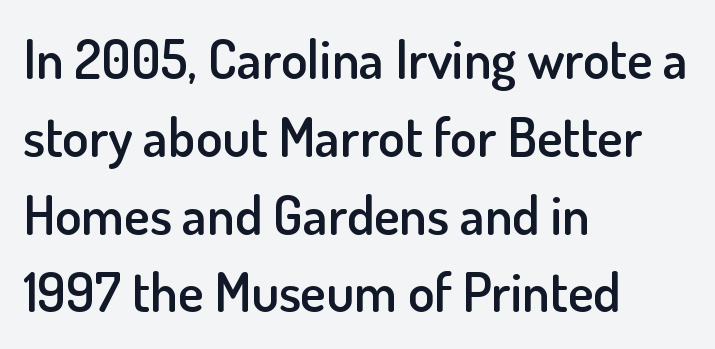
Q: Is the text bold? A: Semi-bold.
Q: Is the text italic (slanted)? A: No, it is upright.
Q: Is the typeface a serif or a sans-serif typeface? A: Sans-serif.
Q: Is the text underlined? A: No.
Q: How is the paragraph aligned? A: Left-aligned.
Q: Is the spacing between letters normal or unusually wide? A: Normal.
Q: Is the spacing between lines tight, normal or loose? A: Normal.
Q: Width (condensed, normal, or wide)? A: Normal.
Q: Stroke contrast? A: Low.
Q: x-height? A: Small.
Q: Monospaced? A: No.
